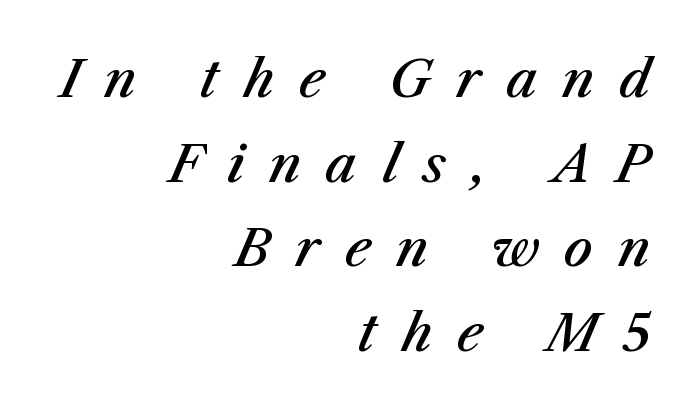
Notice the strokes are somewhat thickened but not fully heavy: this is a semibold. Just letters on the line, the space beneath them empty. Display-style spreading of the glyphs; the letterfit is very open. The paragraph has a hard right edge and a soft left edge. What's the leading like? Ordinary, nothing unusual.
